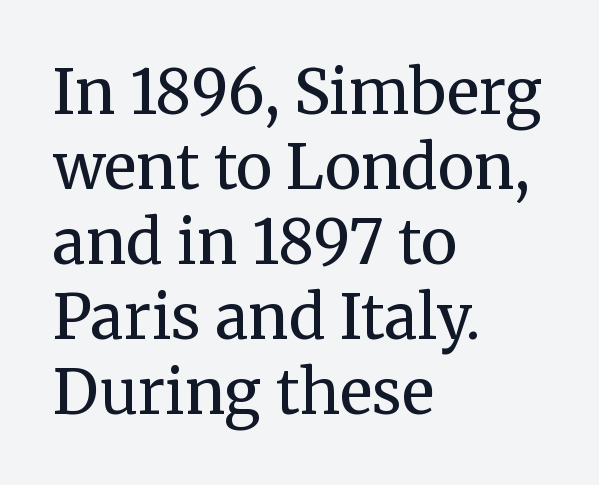
The glyphs are unaccompanied by any horizontal stroke below them. Inter-character spacing is left at the font's built-in metrics. These lines are rendered in a variable-pitch font. The face looks like a standard text weight, possibly lighter.
